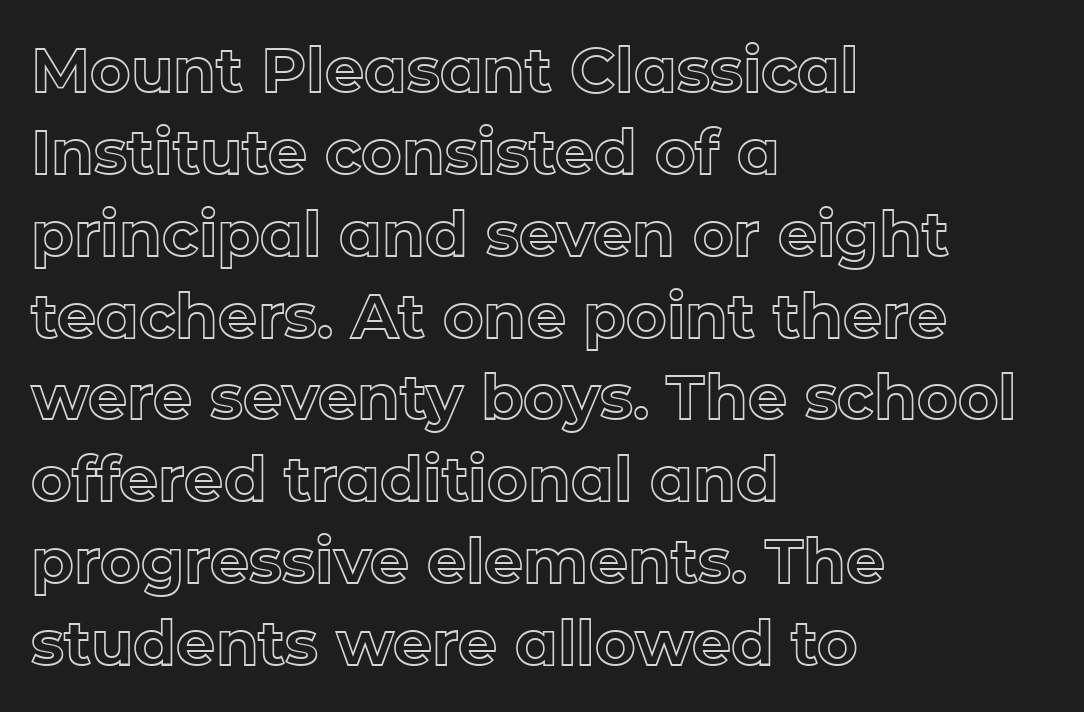
This sample keeps an unexceptional amount of space between lines. Ascenders rise straight up at ninety degrees. Honestly, there is no underline to notice here at all. This rendering leaves character spacing at its baseline value.
